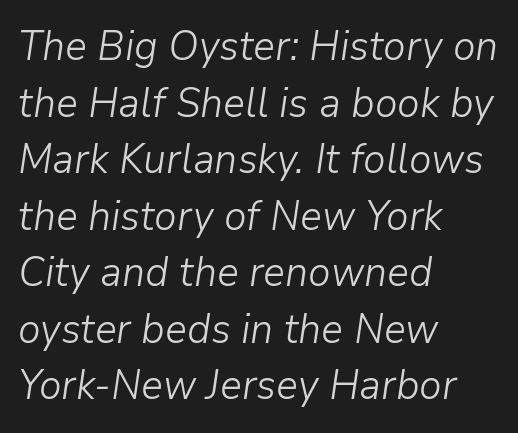
The image shows 41 px light type, italic (leaning right); set left-aligned, normal line spacing (1.38x), normal letter spacing, not underlined; low stroke contrast and a medium x-height.
